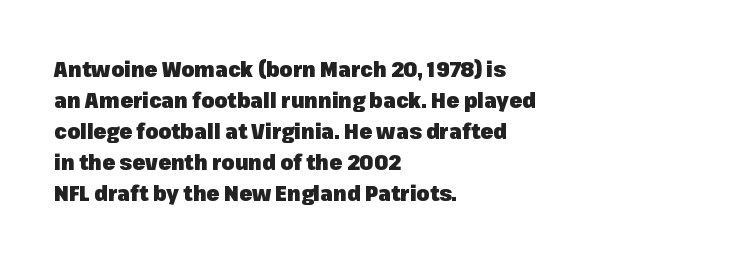
The image shows 21 px bold type, upright; set left-aligned, normal line spacing (1.48x), normal letter spacing, not underlined.
